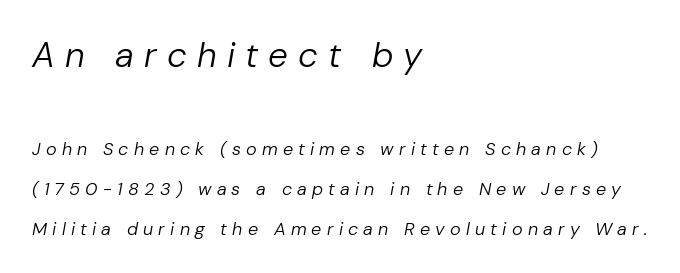
The image shows 35 px regular-weight type, italic (leaning right); set left-aligned, loose line spacing (2.21x), unusually wide letter spacing (+0.29 em), not underlined; the first (top) block is 1.94x larger; low stroke contrast and a medium x-height.
